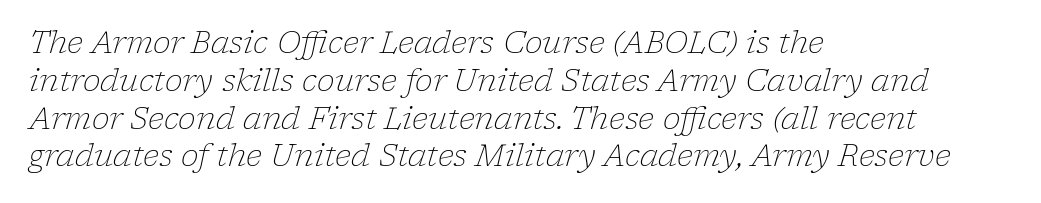
Look at the bottom of the vertical strokes: they flare into serifs here. Clear beneath every line of the passage. Would a proofreader flag this as italicized? Yes. Spacing between characters is what you'd get straight out of the box. Evenly set lines give the paragraph a standard silhouette.
